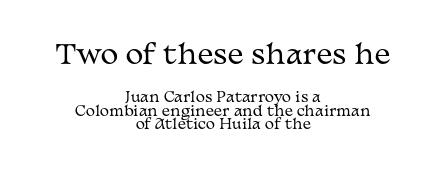
Q: Is the text bold? A: No.
Q: Is the text italic (slanted)? A: No, it is upright.
Q: Is the text underlined? A: No.
Q: How is the paragraph aligned? A: Centered.
Q: Is the spacing between letters normal or unusually wide? A: Normal.
Q: Is the spacing between lines tight, normal or loose? A: Tight.
Q: Which block of text is set in a larger size, the first (top) or the second (bottom)? A: The first (top) one.
